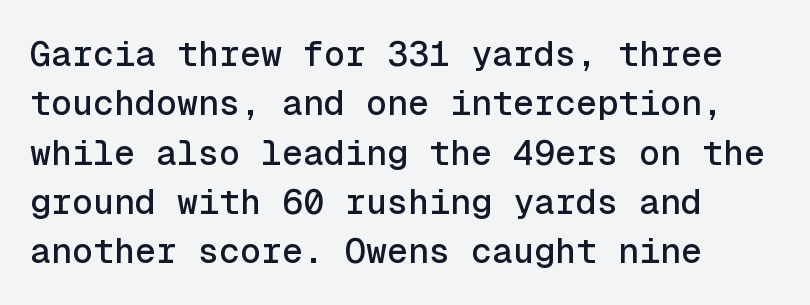
Do the characters align in a grid? Yes, the font is monospaced. Horizontally, the lines are justified to the leading edge only. Beneath every word, the page is bare. Evenly set lines give the paragraph a standard silhouette. Upright lettering throughout. The glyphs in this specimen are sans serif.
